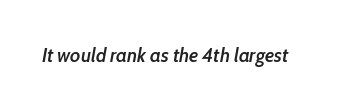
{"italic": "yes", "lean": "right", "slant_degrees": 10, "bold": "semi", "underline": "no", "letter_spacing": "normal", "letter_spacing_em": 0.0, "glyph_px": 20}
